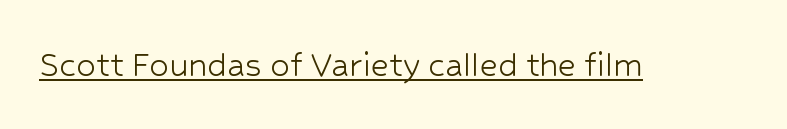
The image shows 39 px light sans-serif type, upright; set normal letter spacing, underlined; low stroke contrast and a medium x-height.
